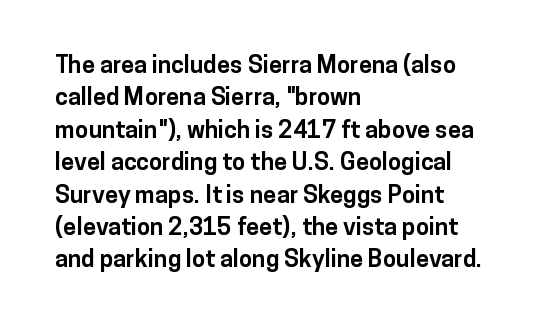
Q: Is the text bold? A: Yes.
Q: Is the text italic (slanted)? A: No, it is upright.
Q: Is the text underlined? A: No.
Q: How is the paragraph aligned? A: Left-aligned.
Q: Is the spacing between letters normal or unusually wide? A: Normal.
Q: Is the spacing between lines tight, normal or loose? A: Normal.
